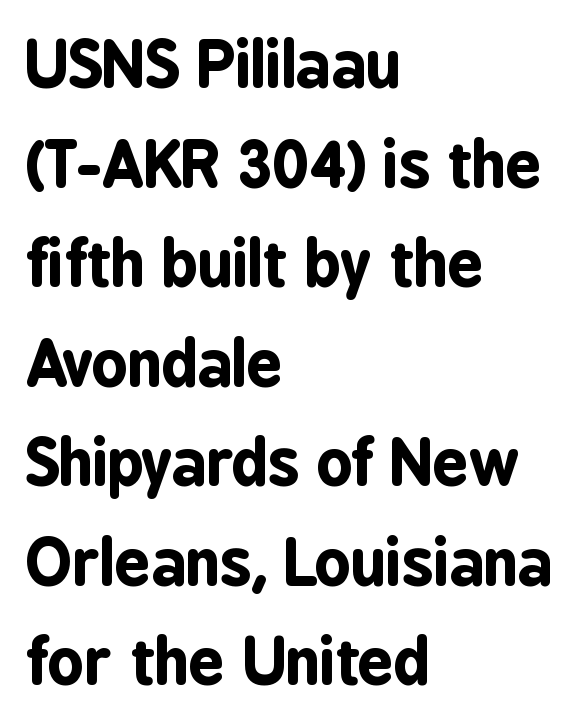
Q: Is the text bold? A: Yes.
Q: Is the text italic (slanted)? A: No, it is upright.
Q: Is the typeface a serif or a sans-serif typeface? A: Sans-serif.
Q: Is the text underlined? A: No.
Q: How is the paragraph aligned? A: Left-aligned.
Q: Is the spacing between letters normal or unusually wide? A: Normal.
Q: Is the spacing between lines tight, normal or loose? A: Normal.
Q: Width (condensed, normal, or wide)? A: Condensed.
Q: Stroke contrast? A: Low.
Q: x-height? A: Medium.
Q: Monospaced? A: No.
